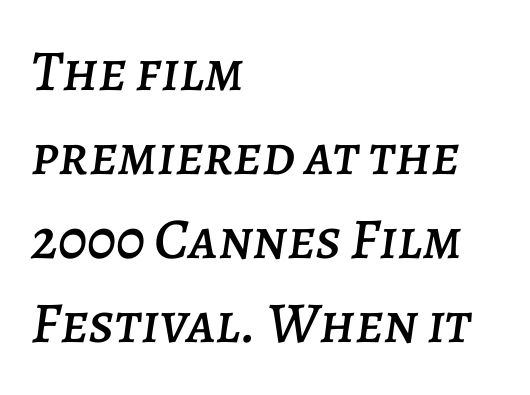
{"italic": "yes", "lean": "right", "slant_degrees": 7, "width": "normal", "stroke_contrast": "low", "x_height": "large", "monospaced": "no", "underline": "no", "align": "left", "line_spacing": "normal", "line_spacing_ratio": 1.45, "letter_spacing": "normal", "letter_spacing_em": 0.0, "glyph_px": 58}
